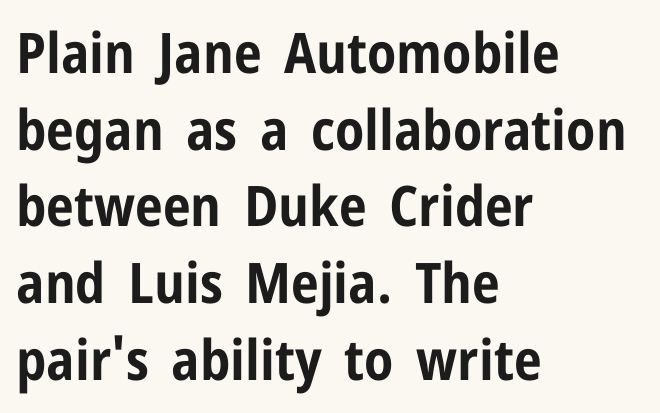
The image shows 56 px bold, condensed sans-serif type, upright; set left-aligned, normal line spacing (1.37x), normal letter spacing, not underlined; low stroke contrast and a medium x-height.
